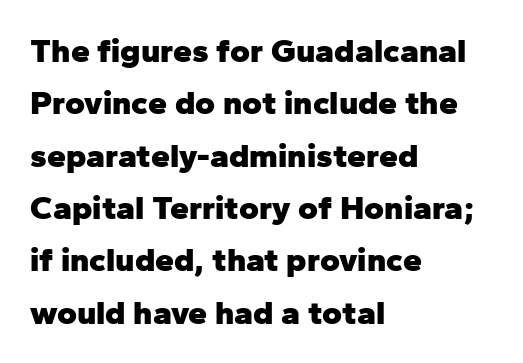
The image shows 34 px heavy sans-serif type, upright; set left-aligned, normal line spacing (1.54x), normal letter spacing, not underlined; low stroke contrast and a medium x-height.
